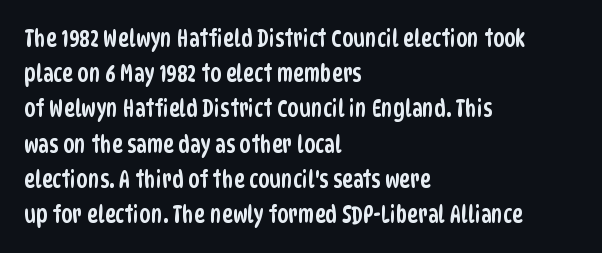
The image shows 23 px text type; set left-aligned, normal line spacing (1.53x), normal letter spacing, not underlined.
